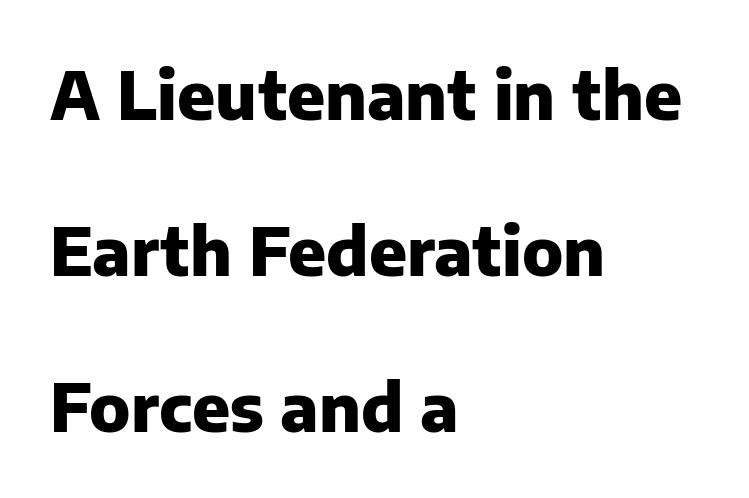
Honestly, the letter spacing is just normal — you wouldn't notice it. Clear beneath every line of the passage. The typography opts for an upright posture over an oblique one. This sample trades compactness for vertical openness between lines.
